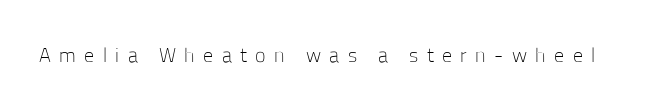
{"italic": "no", "bold": "no", "underline": "no", "letter_spacing": "wide", "letter_spacing_em": 0.42, "glyph_px": 20}
